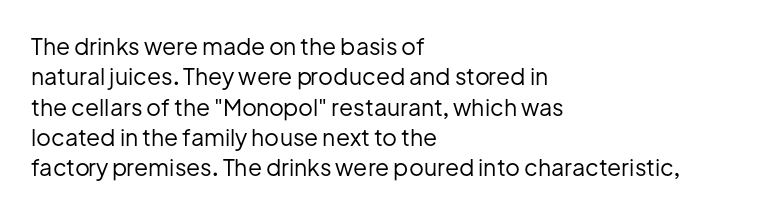
{"italic": "no", "bold": "no", "underline": "no", "align": "left", "line_spacing": "normal", "line_spacing_ratio": 1.32, "letter_spacing": "normal", "letter_spacing_em": 0.0, "glyph_px": 23}
